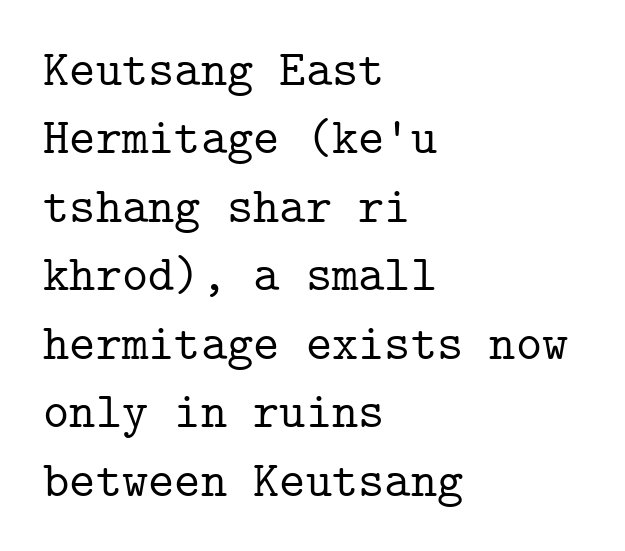
Q: Is the text italic (slanted)? A: No, it is upright.
Q: Is the typeface a serif or a sans-serif typeface? A: Serif.
Q: Is the text underlined? A: No.
Q: How is the paragraph aligned? A: Left-aligned.
Q: Is the spacing between letters normal or unusually wide? A: Normal.
Q: Is the spacing between lines tight, normal or loose? A: Normal.
Q: Width (condensed, normal, or wide)? A: Normal.
Q: Stroke contrast? A: Low.
Q: x-height? A: Medium.
Q: Monospaced? A: Yes.
